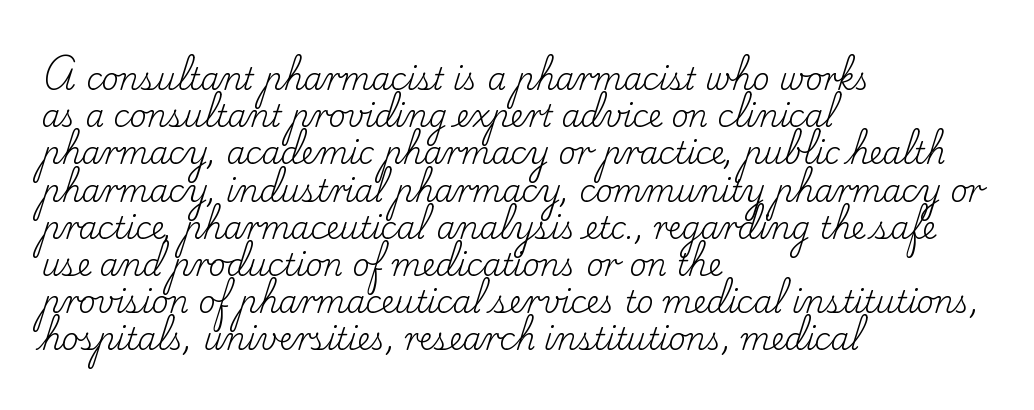
Observe the ordinary spacing: letters are neighbours, not strangers. Check under the words: just untouched page. A typesetter would call this proportional, since set widths differ per character.
